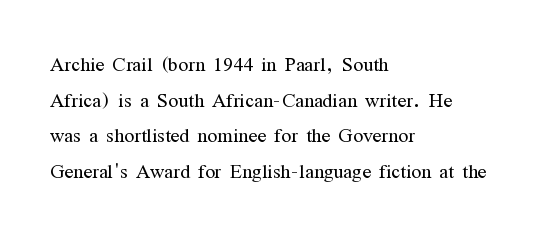
Q: Is the text bold? A: No.
Q: Is the text italic (slanted)? A: No, it is upright.
Q: Is the text underlined? A: No.
Q: How is the paragraph aligned? A: Left-aligned.
Q: Is the spacing between letters normal or unusually wide? A: Normal.
Q: Is the spacing between lines tight, normal or loose? A: Normal.
